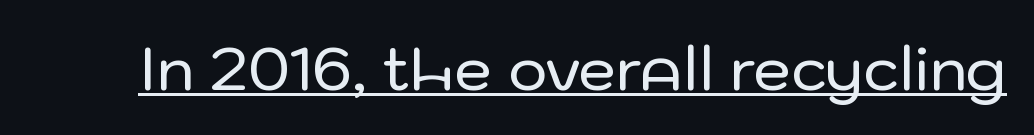
Think of a printed novel: that variable character pitch is what you see here. Spacing between characters is what you'd get straight out of the box. Classification — sans serif. Decoration check: the copy is underlined. This is roman type, the default non-slanted kind.
